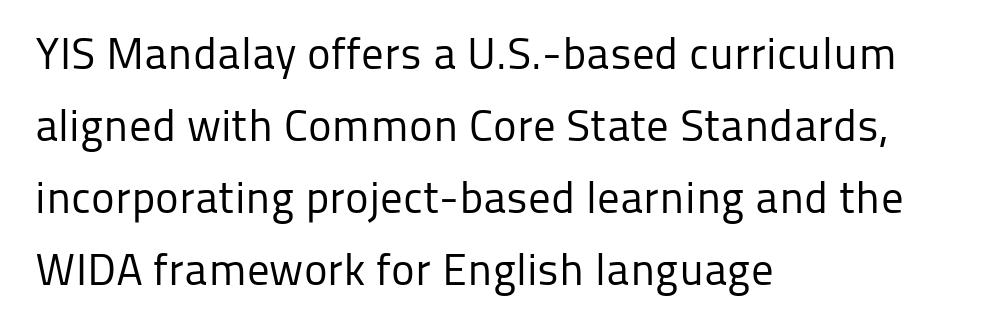
{"serif": "no", "italic": "no", "bold": "no", "weight": "regular", "width": "normal", "stroke_contrast": "low", "x_height": "medium", "monospaced": "no", "underline": "no", "align": "left", "line_spacing": "normal", "line_spacing_ratio": 1.6, "letter_spacing": "normal", "letter_spacing_em": 0.0, "glyph_px": 45}
